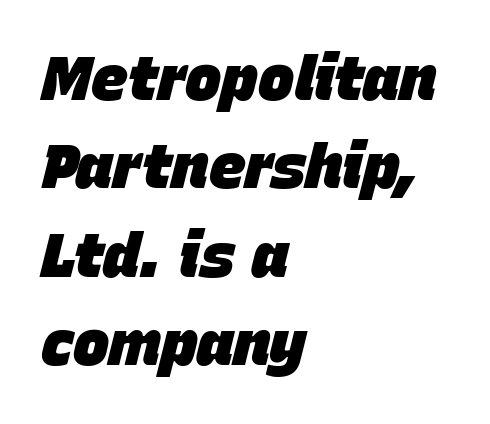
{"italic": "yes", "lean": "right", "slant_degrees": 15, "bold": "yes", "weight": "heavy", "width": "normal", "stroke_contrast": "low", "x_height": "large", "monospaced": "no", "underline": "no", "align": "left", "line_spacing": "normal", "line_spacing_ratio": 1.45, "letter_spacing": "normal", "letter_spacing_em": 0.0, "glyph_px": 61}
